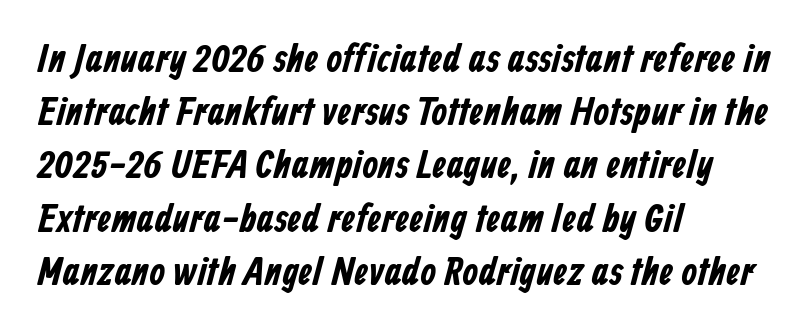
You could not count columns in this text — the font is proportionally spaced. The passage shown is not underscored anywhere. Students, observe: this is what conventionally led text looks like. The lines in this sample share a left origin and differ only in where they stop.
